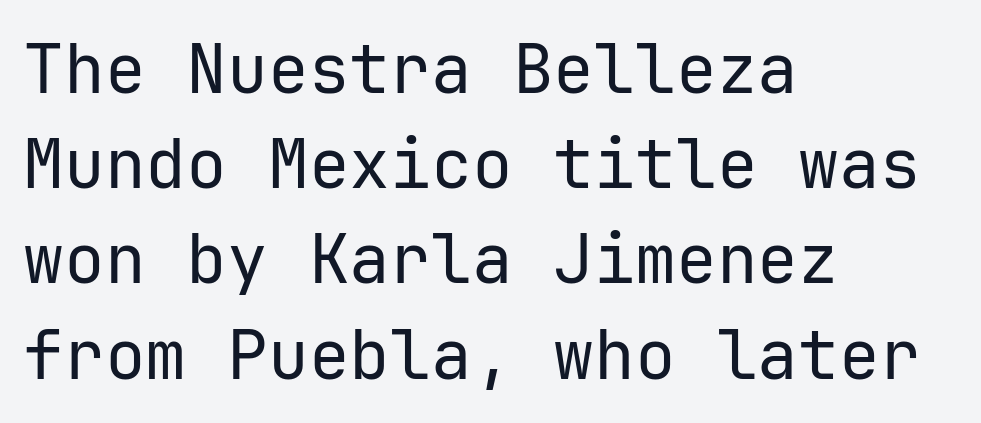
The image shows 68 px regular-weight sans-serif type, upright, monospaced; set left-aligned, normal line spacing (1.4x), normal letter spacing, not underlined; low stroke contrast and a medium x-height.
